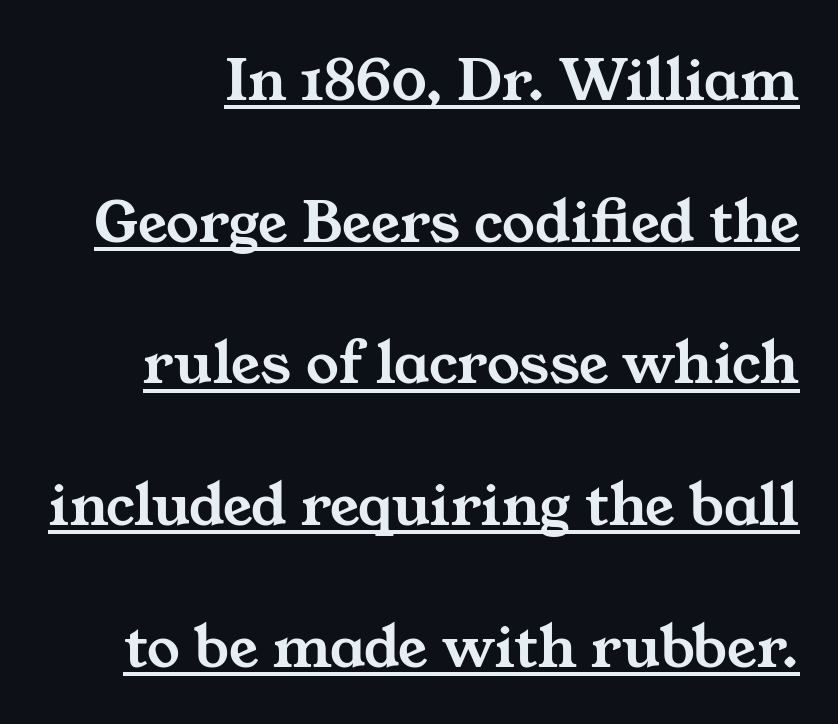
The rendering keeps characters at their native spacing. Vertically, the passage feels expansive, rows floating well apart. A serif font was chosen for this passage. Is this a fixed-width face? No — the glyphs have proportional, varying widths.
